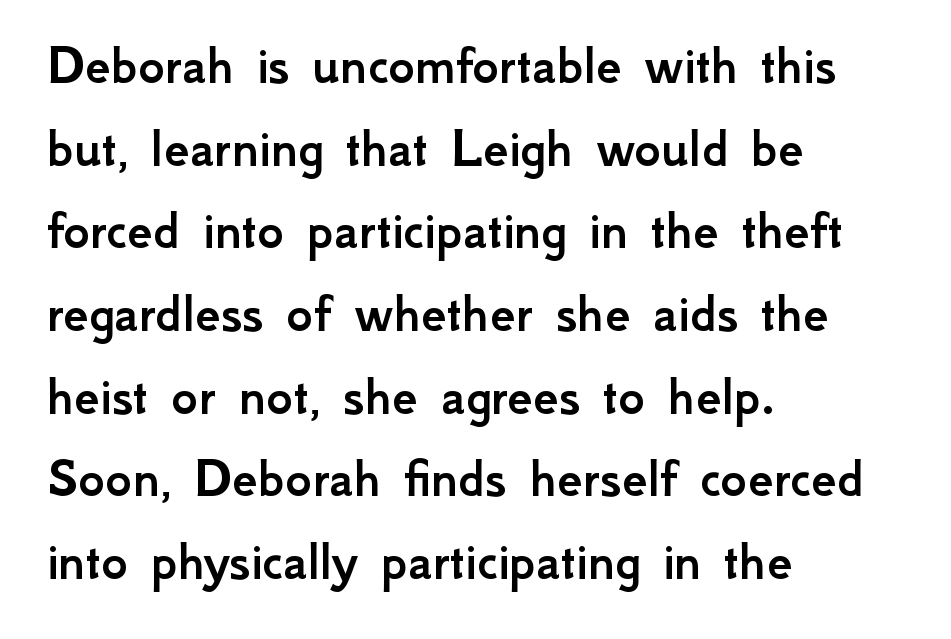
{"serif": "no", "italic": "no", "width": "normal", "stroke_contrast": "low", "x_height": "small", "monospaced": "no", "underline": "no", "align": "left", "line_spacing": "normal", "line_spacing_ratio": 1.45, "letter_spacing": "normal", "letter_spacing_em": 0.0, "glyph_px": 57}
